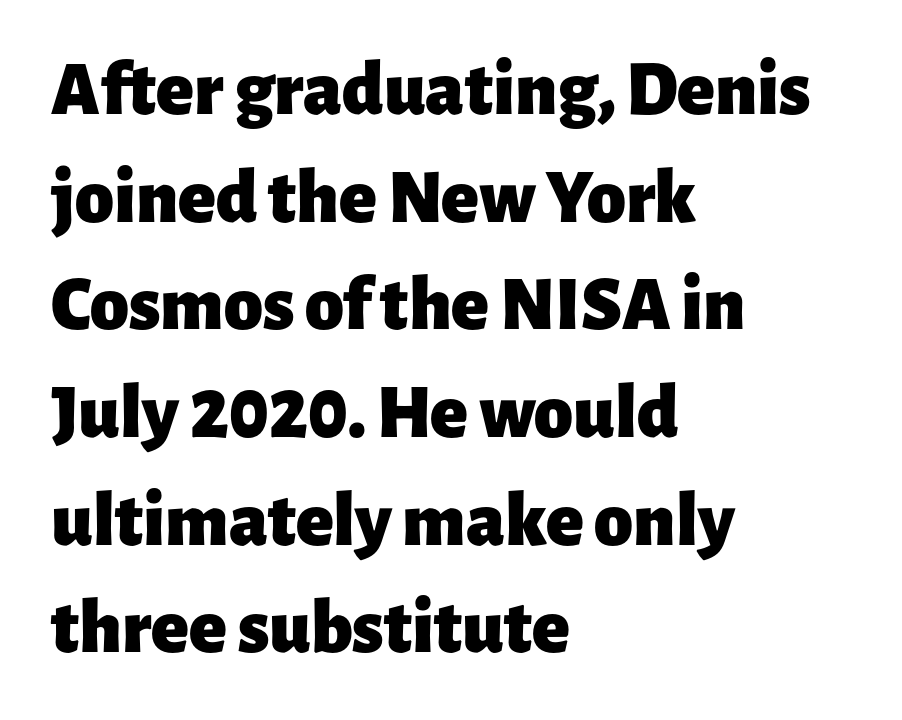
{"serif": "no", "italic": "no", "bold": "yes", "weight": "heavy", "width": "normal", "stroke_contrast": "low", "x_height": "medium", "monospaced": "no", "underline": "no", "align": "left", "line_spacing": "normal", "line_spacing_ratio": 1.38, "letter_spacing": "normal", "letter_spacing_em": 0.0, "glyph_px": 78}
